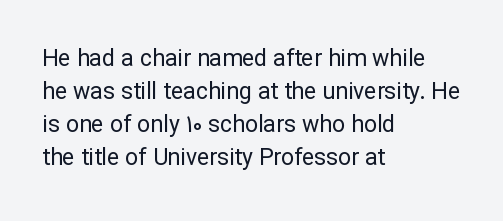
The image shows 23 px text type, upright; set left-aligned, normal line spacing (1.44x), normal letter spacing, not underlined.
